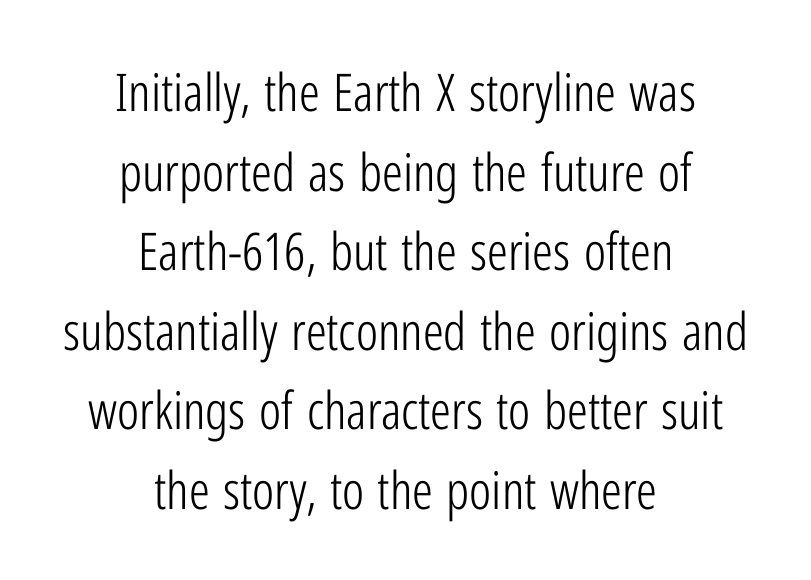
Q: Is the text bold? A: No.
Q: Is the text italic (slanted)? A: No, it is upright.
Q: Is the typeface a serif or a sans-serif typeface? A: Sans-serif.
Q: Is the text underlined? A: No.
Q: How is the paragraph aligned? A: Centered.
Q: Is the spacing between letters normal or unusually wide? A: Normal.
Q: Is the spacing between lines tight, normal or loose? A: Normal.
Q: Width (condensed, normal, or wide)? A: Condensed.
Q: Stroke contrast? A: Low.
Q: x-height? A: Medium.
Q: Monospaced? A: No.
